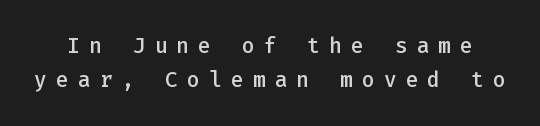
Q: Is the text bold? A: Semi-bold.
Q: Is the text italic (slanted)? A: No, it is upright.
Q: Is the text underlined? A: No.
Q: Is the spacing between letters normal or unusually wide? A: Unusually wide.
Q: Is the spacing between lines tight, normal or loose? A: Normal.
